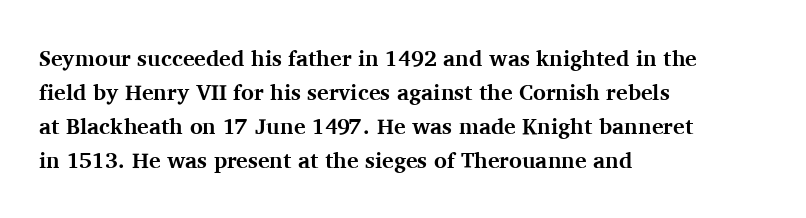
{"italic": "no", "bold": "yes", "underline": "no", "align": "left", "line_spacing": "normal", "line_spacing_ratio": 1.55, "letter_spacing": "normal", "letter_spacing_em": 0.0, "glyph_px": 22}
